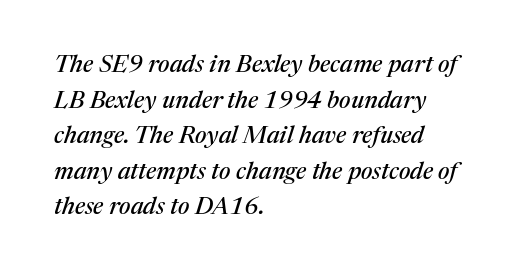
The image shows 24 px text type, italic (leaning right); set left-aligned, normal line spacing (1.48x), normal letter spacing, not underlined.
